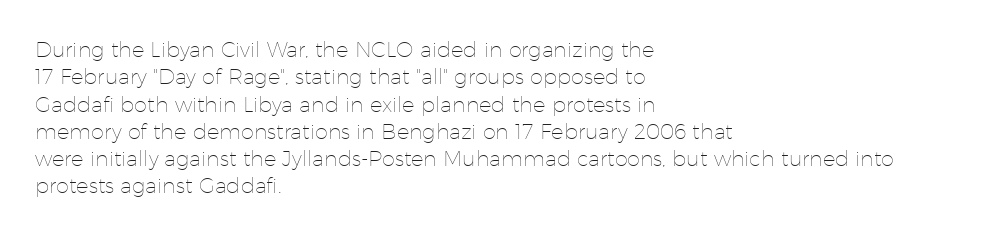
{"italic": "no", "bold": "no", "underline": "no", "align": "left", "line_spacing": "normal", "line_spacing_ratio": 1.3, "letter_spacing": "normal", "letter_spacing_em": 0.0, "glyph_px": 21}
